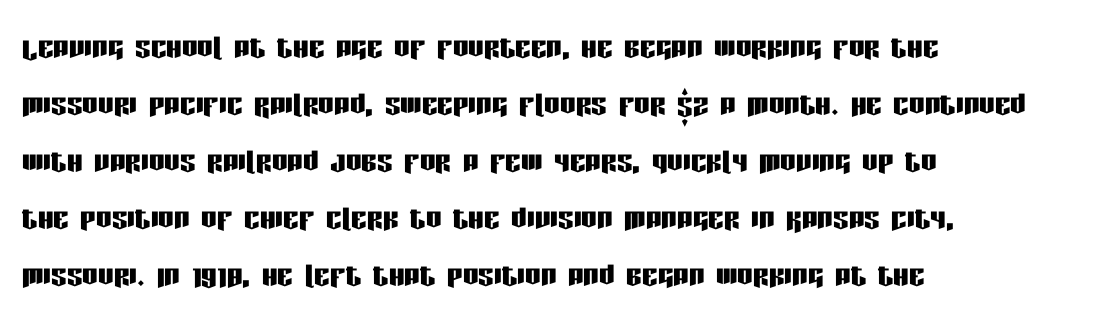
{"serif": "no", "italic": "no", "width": "condensed", "stroke_contrast": "low", "x_height": "large", "monospaced": "no", "underline": "no", "align": "left", "line_spacing": "normal", "line_spacing_ratio": 1.46, "letter_spacing": "normal", "letter_spacing_em": 0.0, "glyph_px": 39}
